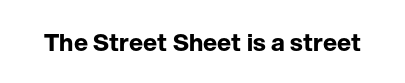
{"italic": "no", "bold": "yes", "underline": "no", "letter_spacing": "normal", "letter_spacing_em": 0.0, "glyph_px": 24}
